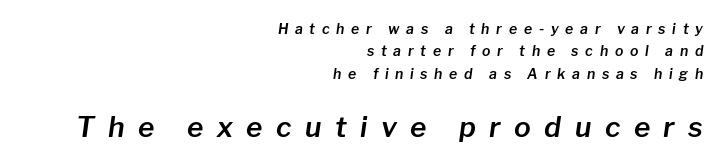
Q: Is the text italic (slanted)? A: Yes, it leans right by about 8 degrees.
Q: Is the text underlined? A: No.
Q: How is the paragraph aligned? A: Right-aligned.
Q: Is the spacing between letters normal or unusually wide? A: Unusually wide.
Q: Is the spacing between lines tight, normal or loose? A: Normal.
Q: Which block of text is set in a larger size, the first (top) or the second (bottom)? A: The second (bottom) one.
Q: Width (condensed, normal, or wide)? A: Normal.
Q: Stroke contrast? A: Low.
Q: x-height? A: Medium.
Q: Monospaced? A: No.
